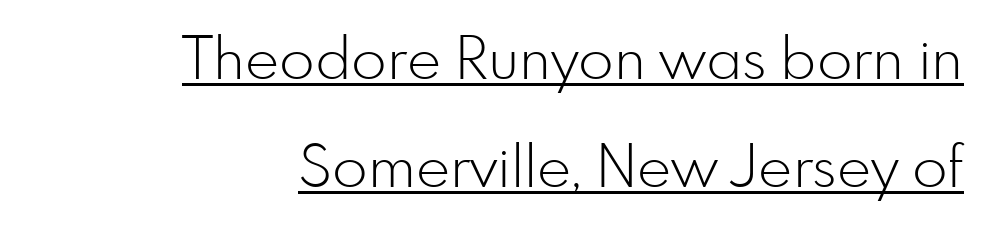
It's the straight-up-and-down kind of type. Nobody touched the tracking dial on this one. Check the space under the baseline: a stroke is drawn there. Regarding serifs, this sample does without them. Which margin do the lines hug? The right one — the left edge is uneven.
